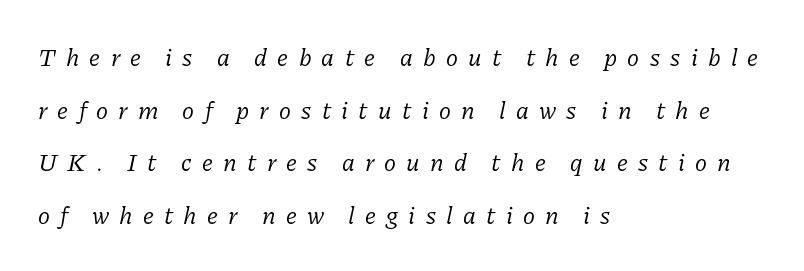
The image shows 25 px text type, italic (leaning right); set left-aligned, loose line spacing (2.11x), unusually wide letter spacing (+0.41 em), not underlined.
